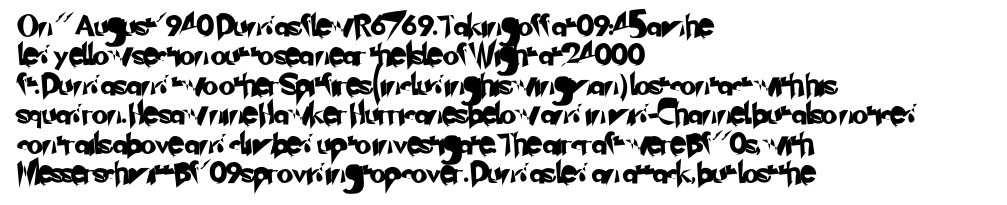
The image shows 21 px text type; set left-aligned, normal line spacing (1.4x), normal letter spacing, not underlined.
